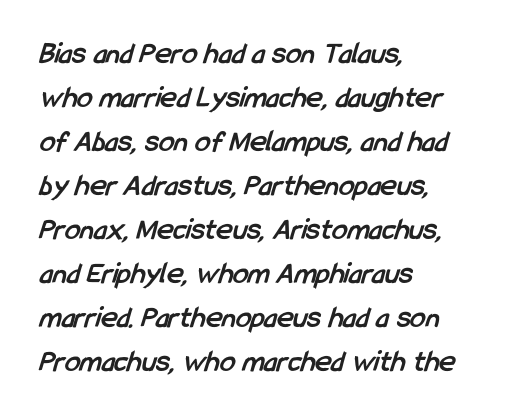
Q: Is the text bold? A: Yes.
Q: Is the typeface a serif or a sans-serif typeface? A: Sans-serif.
Q: Is the text underlined? A: No.
Q: How is the paragraph aligned? A: Left-aligned.
Q: Is the spacing between letters normal or unusually wide? A: Normal.
Q: Is the spacing between lines tight, normal or loose? A: Normal.
Q: Width (condensed, normal, or wide)? A: Condensed.
Q: Stroke contrast? A: Low.
Q: x-height? A: Medium.
Q: Monospaced? A: No.
